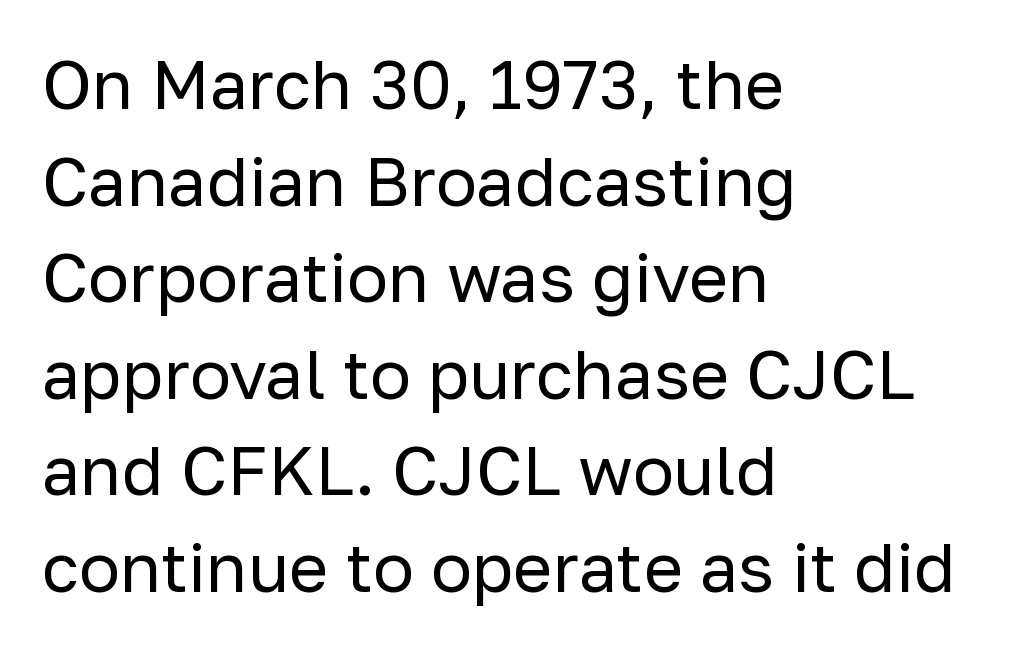
The rendering uses a moderate line-height, typical for paragraphs. The glyphs are unaccompanied by any horizontal stroke below them. You can tell from the bare stems that sans-serif type was used. The rendering keeps characters at their native spacing. The characters are drawn with everyday or finer stroke widths. The setting favours the left margin, as ordinary paragraphs usually do.
